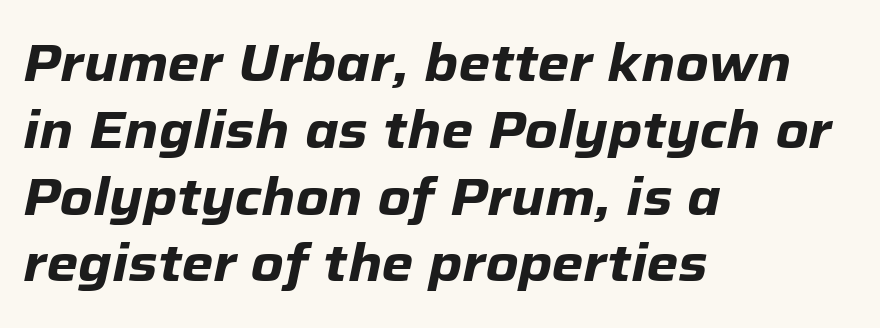
Strokes here are thick enough to call this a true bold. The passage shown has conventional tracking throughout. An italicized treatment has been applied to the whole sample. The line-height multiplier appears to be the usual default. The rendering uses natural spacing where letterforms have individual widths.
